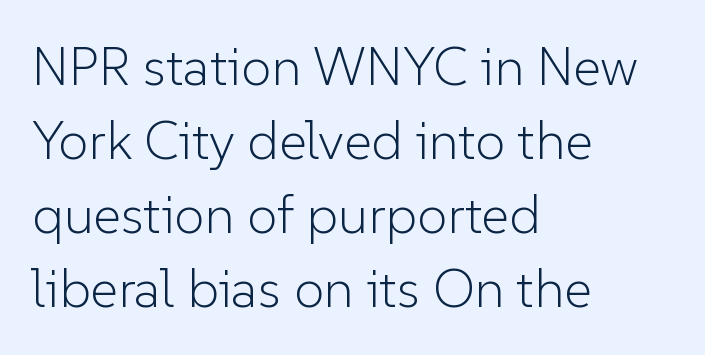
Q: Is the text bold? A: No.
Q: Is the text italic (slanted)? A: No, it is upright.
Q: Is the typeface a serif or a sans-serif typeface? A: Sans-serif.
Q: Is the text underlined? A: No.
Q: How is the paragraph aligned? A: Left-aligned.
Q: Is the spacing between letters normal or unusually wide? A: Normal.
Q: Is the spacing between lines tight, normal or loose? A: Normal.
Q: Width (condensed, normal, or wide)? A: Normal.
Q: Stroke contrast? A: Low.
Q: x-height? A: Medium.
Q: Monospaced? A: No.
